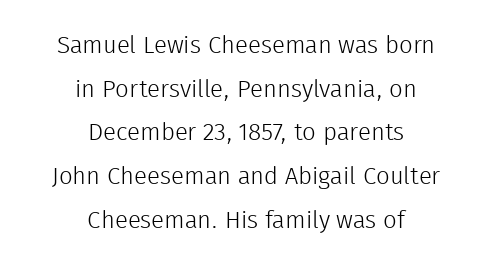
Glance below the letters and you will spot only blank space. Both edges are ragged and mirror each other, which tells us the setting is centered. The letters stand straight up with perfectly vertical stems. No extra tracking has been applied to these lines. No extra ink here — the face is not bold.
